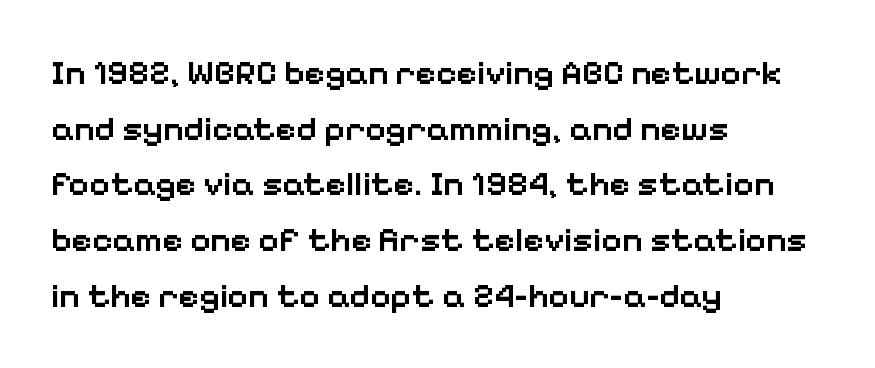
{"serif": "no", "italic": "no", "bold": "semi", "weight": "semibold", "width": "normal", "stroke_contrast": "low", "x_height": "medium", "monospaced": "no", "underline": "no", "align": "left", "line_spacing": "normal", "line_spacing_ratio": 1.59, "letter_spacing": "normal", "letter_spacing_em": 0.0, "glyph_px": 35}
